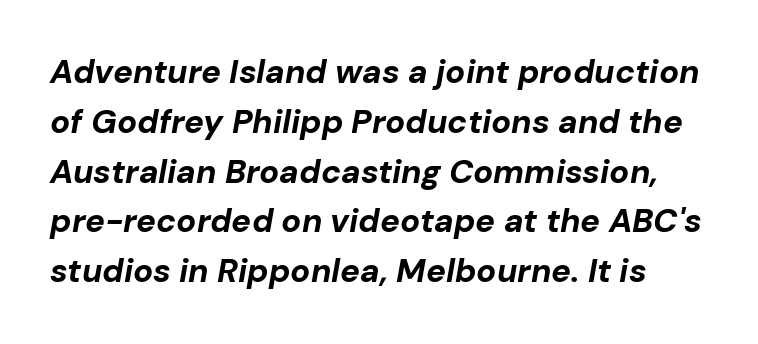
Q: Is the text bold? A: Yes.
Q: Is the text italic (slanted)? A: Yes, it leans right by about 10 degrees.
Q: Is the text underlined? A: No.
Q: Is the spacing between letters normal or unusually wide? A: Normal.
Q: Is the spacing between lines tight, normal or loose? A: Normal.
Q: Width (condensed, normal, or wide)? A: Normal.
Q: Stroke contrast? A: Low.
Q: x-height? A: Medium.
Q: Monospaced? A: No.
